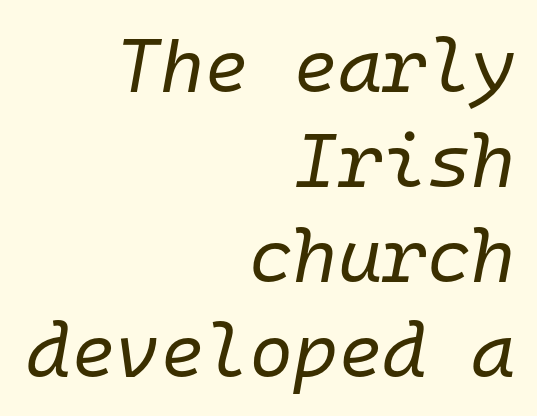
Q: Is the text bold? A: No.
Q: Is the text italic (slanted)? A: Yes, it leans right by about 10 degrees.
Q: Is the text underlined? A: No.
Q: How is the paragraph aligned? A: Right-aligned.
Q: Is the spacing between letters normal or unusually wide? A: Normal.
Q: Is the spacing between lines tight, normal or loose? A: Normal.
Q: Width (condensed, normal, or wide)? A: Normal.
Q: Stroke contrast? A: Low.
Q: x-height? A: Medium.
Q: Monospaced? A: Yes.
